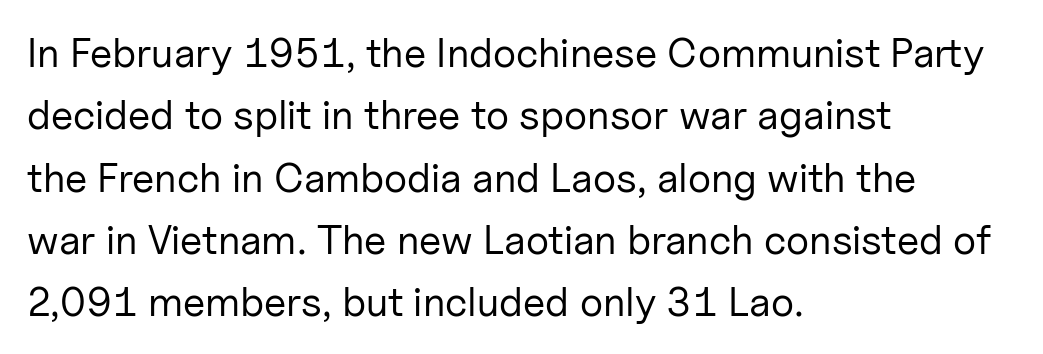
{"serif": "no", "italic": "no", "bold": "no", "weight": "regular", "width": "normal", "stroke_contrast": "low", "x_height": "medium", "monospaced": "no", "underline": "no", "align": "left", "line_spacing": "normal", "line_spacing_ratio": 1.52, "letter_spacing": "normal", "letter_spacing_em": 0.0, "glyph_px": 41}
